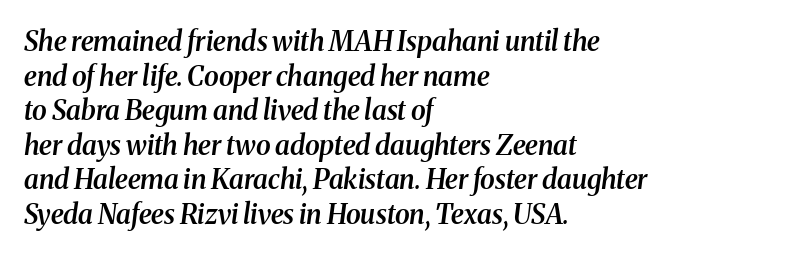
Q: Is the text bold? A: Semi-bold.
Q: Is the text italic (slanted)? A: Yes, it leans right by about 8 degrees.
Q: Is the text underlined? A: No.
Q: How is the paragraph aligned? A: Left-aligned.
Q: Is the spacing between letters normal or unusually wide? A: Normal.
Q: Is the spacing between lines tight, normal or loose? A: Normal.
